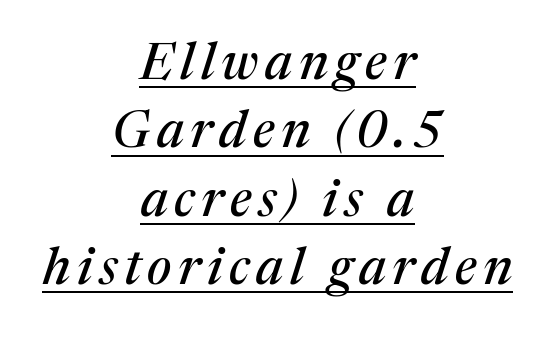
Q: Is the text italic (slanted)? A: Yes, it leans right by about 17 degrees.
Q: Is the typeface a serif or a sans-serif typeface? A: Serif.
Q: Is the text underlined? A: Yes.
Q: How is the paragraph aligned? A: Centered.
Q: Is the spacing between lines tight, normal or loose? A: Normal.
Q: Width (condensed, normal, or wide)? A: Normal.
Q: Stroke contrast? A: Medium.
Q: x-height? A: Medium.
Q: Monospaced? A: No.
